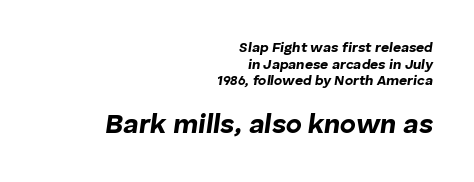
The image shows 27 px bold type, italic (leaning right); set right-aligned, line spacing 1.18x, normal letter spacing, not underlined; the second (bottom) block is 1.93x larger.
